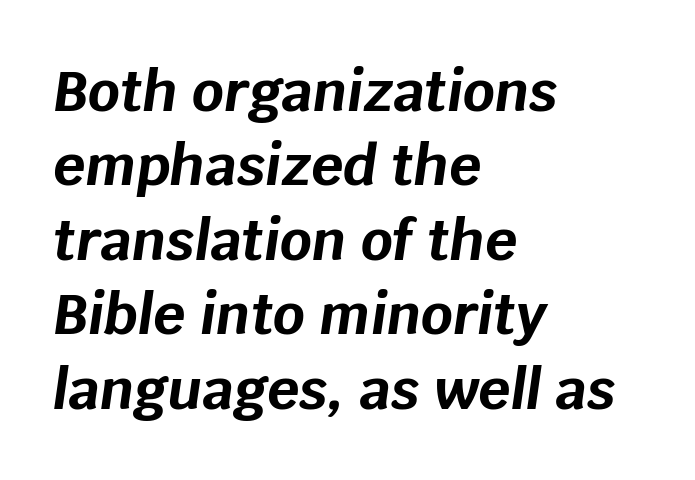
The image shows 56 px bold type, italic (leaning right); set left-aligned, normal line spacing (1.33x), normal letter spacing, not underlined; low stroke contrast and a large x-height.
